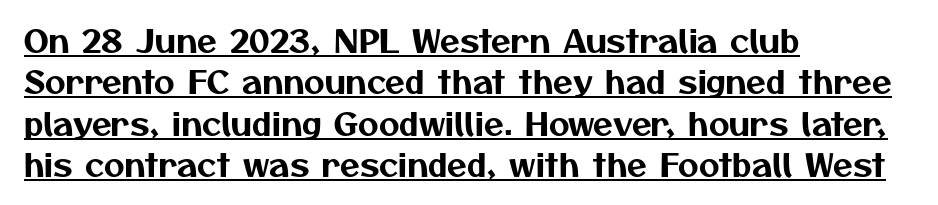
{"serif": "no", "width": "normal", "stroke_contrast": "medium", "x_height": "medium", "monospaced": "no", "underline": "yes", "align": "left", "line_spacing": "normal", "line_spacing_ratio": 1.29, "letter_spacing": "normal", "letter_spacing_em": 0.0, "glyph_px": 32}
